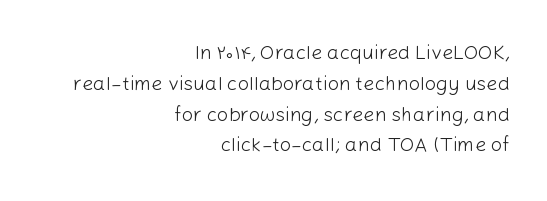
Q: Is the text bold? A: No.
Q: Is the text italic (slanted)? A: No, it is upright.
Q: Is the text underlined? A: No.
Q: How is the paragraph aligned? A: Right-aligned.
Q: Is the spacing between letters normal or unusually wide? A: Normal.
Q: Is the spacing between lines tight, normal or loose? A: Normal.
